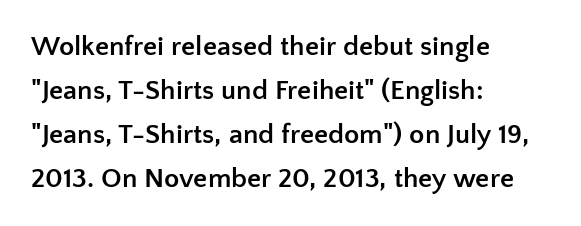
Notice how descenders clear the ascenders below comfortably — that's standard leading. Tall strokes in this sample are plumb rather than angled. The area under the type is left untouched. A typesetter would call this proportional, since set widths differ per character.
